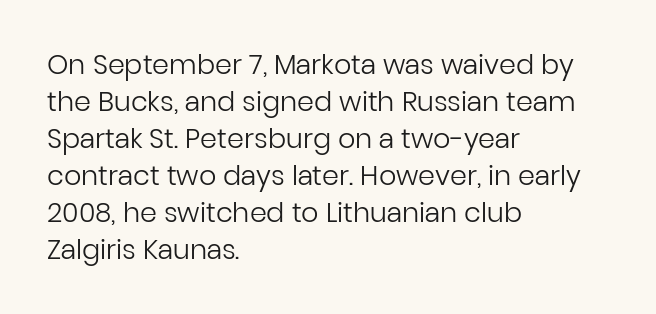
The image shows 27 px text type, upright; set left-aligned, normal line spacing (1.37x), normal letter spacing, not underlined.
